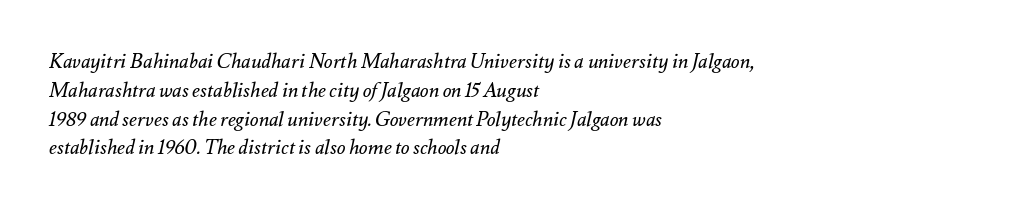
Characters are canted at an angle relative to the baseline's perpendicular. Ink coverage per letter is moderate at most. Quick note: interline space is typical. Decoration check: the copy has no underline. Does extra space separate the letters? No, they use regular spacing. Reading down the block, your eye returns to a fixed left position each line.
